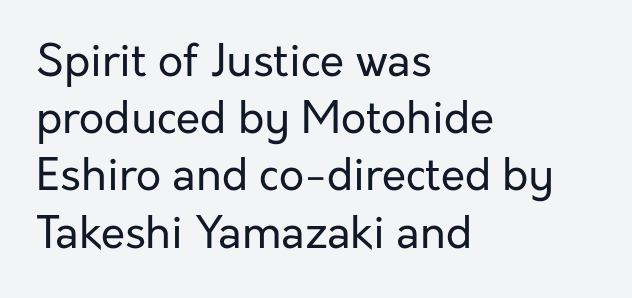
{"serif": "no", "italic": "no", "bold": "no", "weight": "regular", "width": "normal", "stroke_contrast": "low", "x_height": "medium", "monospaced": "no", "underline": "no", "align": "left", "line_spacing": "normal", "line_spacing_ratio": 1.3, "letter_spacing": "normal", "letter_spacing_em": 0.0, "glyph_px": 44}
